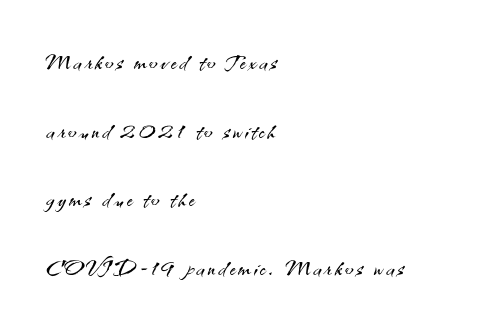
{"serif": "no", "bold": "no", "weight": "light", "width": "normal", "stroke_contrast": "medium", "x_height": "small", "monospaced": "no", "underline": "no", "align": "left", "line_spacing": "loose", "line_spacing_ratio": 2.21, "glyph_px": 31}
